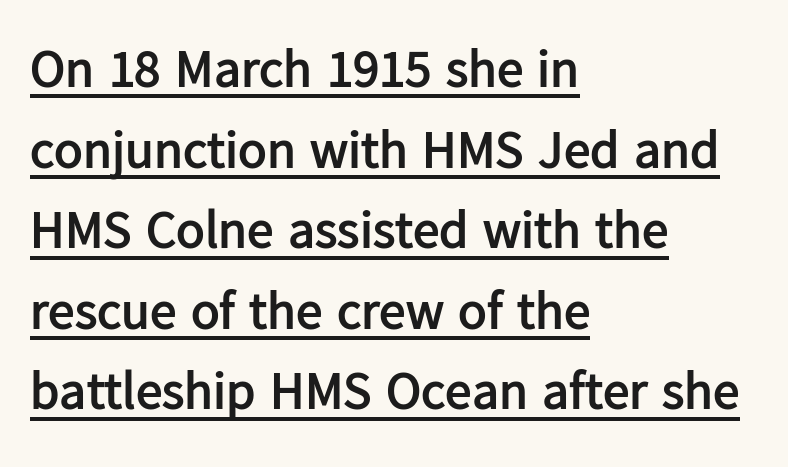
{"serif": "no", "italic": "no", "bold": "yes", "weight": "semibold", "width": "normal", "stroke_contrast": "low", "x_height": "medium", "monospaced": "no", "underline": "yes", "align": "left", "line_spacing": "normal", "line_spacing_ratio": 1.52, "letter_spacing": "normal", "letter_spacing_em": 0.0, "glyph_px": 53}
